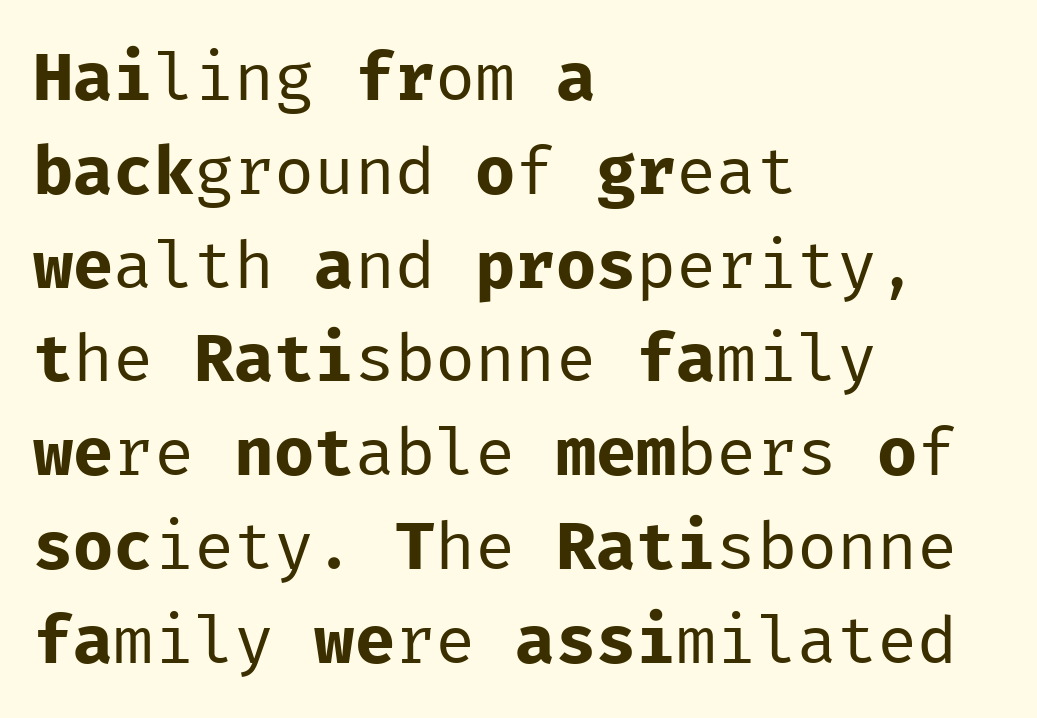
{"serif": "no", "italic": "no", "bold": "no", "weight": "regular", "width": "normal", "stroke_contrast": "low", "x_height": "medium", "monospaced": "yes", "underline": "no", "align": "left", "line_spacing": "normal", "line_spacing_ratio": 1.4, "letter_spacing": "normal", "letter_spacing_em": 0.0, "glyph_px": 67}
